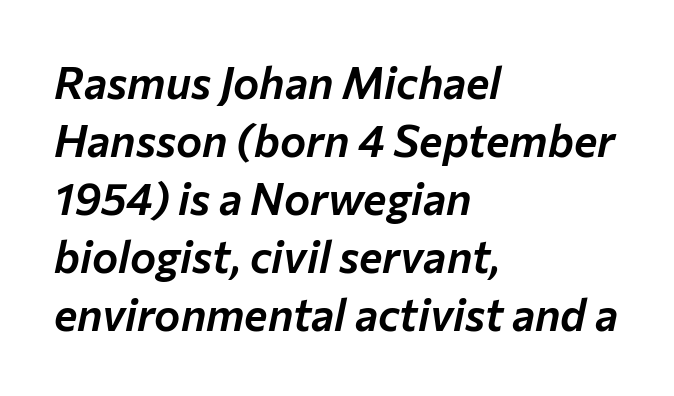
Q: Is the text italic (slanted)? A: Yes, it leans right by about 12 degrees.
Q: Is the text underlined? A: No.
Q: How is the paragraph aligned? A: Left-aligned.
Q: Is the spacing between letters normal or unusually wide? A: Normal.
Q: Is the spacing between lines tight, normal or loose? A: Normal.
Q: Width (condensed, normal, or wide)? A: Normal.
Q: Stroke contrast? A: Low.
Q: x-height? A: Medium.
Q: Monospaced? A: No.
